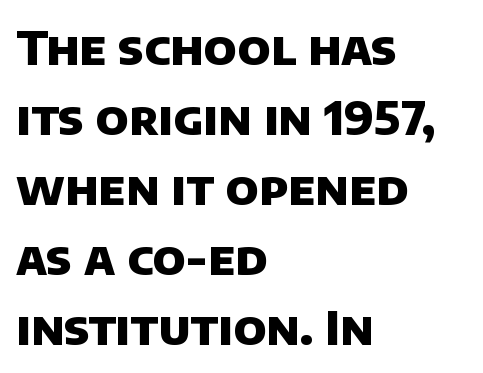
{"serif": "no", "bold": "yes", "weight": "heavy", "width": "normal", "stroke_contrast": "low", "x_height": "large", "monospaced": "no", "underline": "no", "align": "left", "line_spacing": "normal", "line_spacing_ratio": 1.49, "letter_spacing": "normal", "letter_spacing_em": 0.0, "glyph_px": 47}
